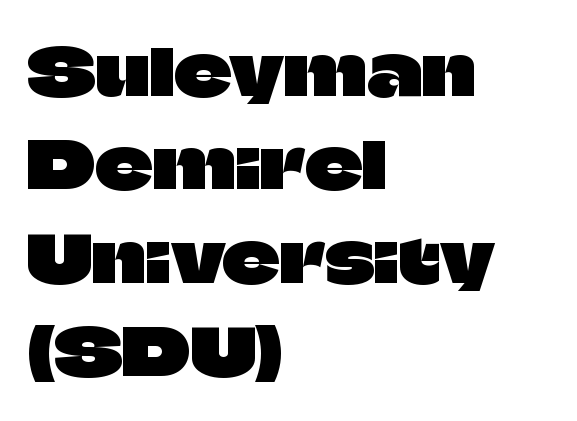
Regular leading. Ordinary non-slanted type is in use. Unlike a traditional serif, this face leaves its strokes unadorned. Does the copy run flush right? No — it runs flush left. Glance below the letters and you will spot only blank space. The face used here is proportionally spaced, like ordinary book or web type.
